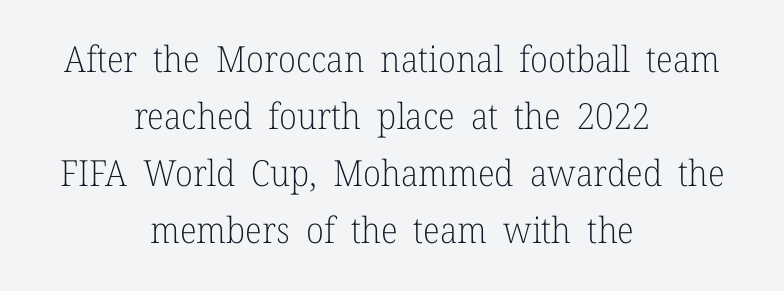
The image shows 36 px light serif type, upright; set centered, normal line spacing (1.58x), normal letter spacing, not underlined; low stroke contrast and a medium x-height.
